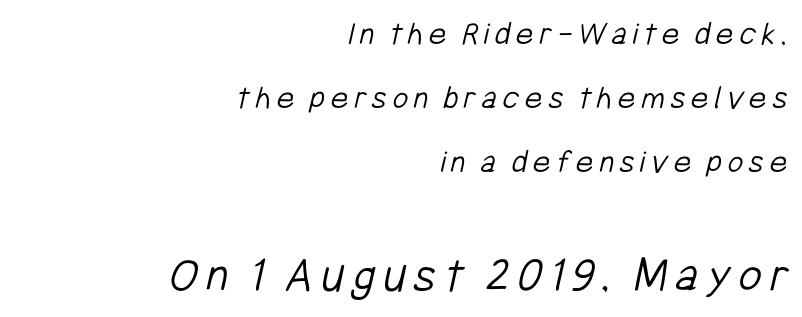
{"serif": "no", "bold": "no", "weight": "light", "width": "condensed", "stroke_contrast": "low", "x_height": "medium", "monospaced": "no", "underline": "no", "align": "right", "line_spacing_ratio": 1.88, "larger_block": "second", "size_ratio": 1.5, "glyph_px": 51}
